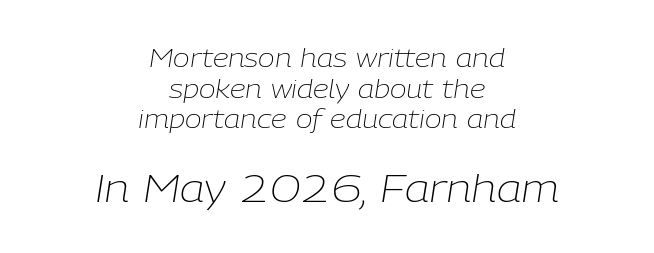
{"italic": "yes", "lean": "right", "slant_degrees": 9, "bold": "no", "weight": "light", "width": "normal", "stroke_contrast": "low", "x_height": "medium", "monospaced": "no", "underline": "no", "align": "center", "line_spacing_ratio": 1.23, "letter_spacing": "normal", "letter_spacing_em": 0.0, "larger_block": "second", "size_ratio": 1.52, "glyph_px": 38}
